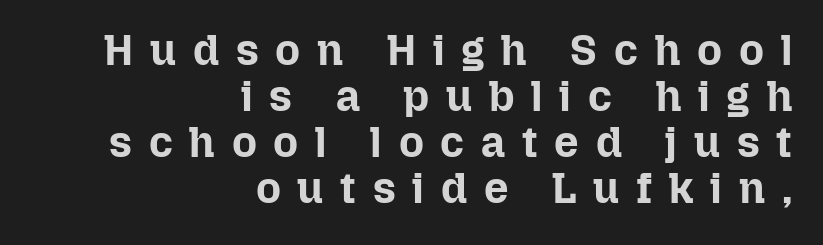
Baseline-to-baseline distance is barely more than the letter height. Does the copy run flush right? Yes — the right margin is perfectly even. This rendering features lettering with no underline. These lines have a slow, spaced-out rhythm from letter to letter. Caption: bold face, heavy strokes. Think of a printed novel: that variable character pitch is what you see here.
